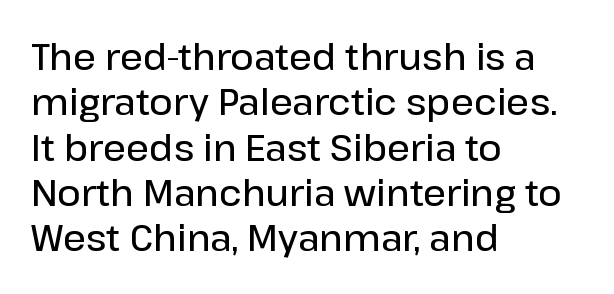
Q: Is the text bold? A: Semi-bold.
Q: Is the text italic (slanted)? A: No, it is upright.
Q: Is the typeface a serif or a sans-serif typeface? A: Sans-serif.
Q: Is the text underlined? A: No.
Q: How is the paragraph aligned? A: Left-aligned.
Q: Is the spacing between letters normal or unusually wide? A: Normal.
Q: Is the spacing between lines tight, normal or loose? A: Normal.
Q: Width (condensed, normal, or wide)? A: Normal.
Q: Stroke contrast? A: Low.
Q: x-height? A: Medium.
Q: Monospaced? A: No.
